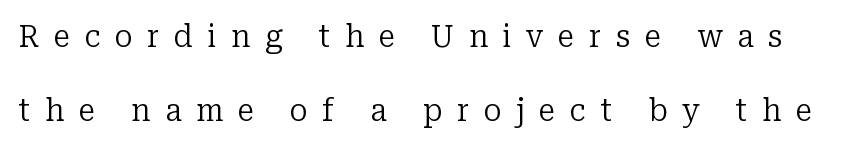
Q: Is the text bold? A: No.
Q: Is the text italic (slanted)? A: No, it is upright.
Q: Is the typeface a serif or a sans-serif typeface? A: Serif.
Q: Is the text underlined? A: No.
Q: Is the spacing between letters normal or unusually wide? A: Unusually wide.
Q: Is the spacing between lines tight, normal or loose? A: Loose.
Q: Width (condensed, normal, or wide)? A: Normal.
Q: Stroke contrast? A: Low.
Q: x-height? A: Medium.
Q: Monospaced? A: No.
